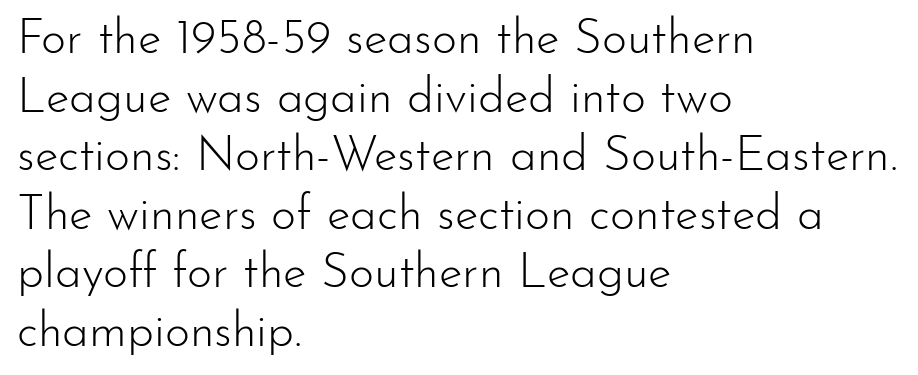
The image shows 48 px light sans-serif type, upright; set left-aligned, line spacing 1.22x, normal letter spacing, not underlined; low stroke contrast and a small x-height.
